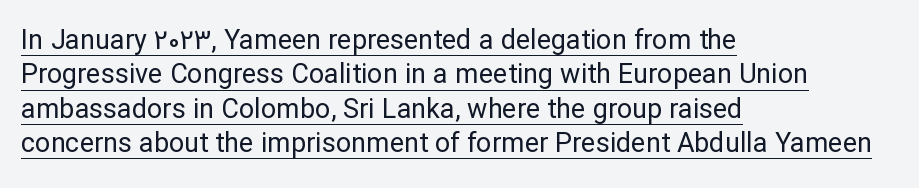
The image shows 27 px text type, upright; set left-aligned, normal line spacing (1.27x), normal letter spacing, underlined.
